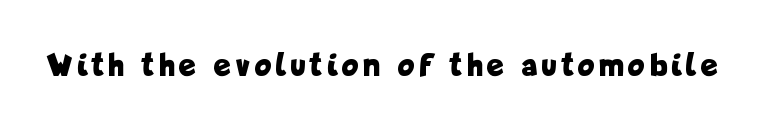
The image shows 34 px bold, condensed sans-serif type, upright; set not underlined; low stroke contrast and a medium x-height.
